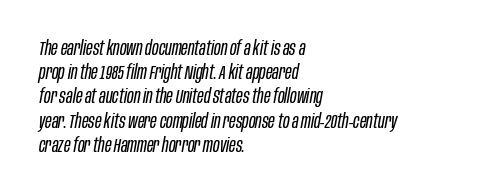
The image shows 20 px text type, italic (leaning right); set left-aligned, line spacing 1.21x, normal letter spacing, not underlined.
